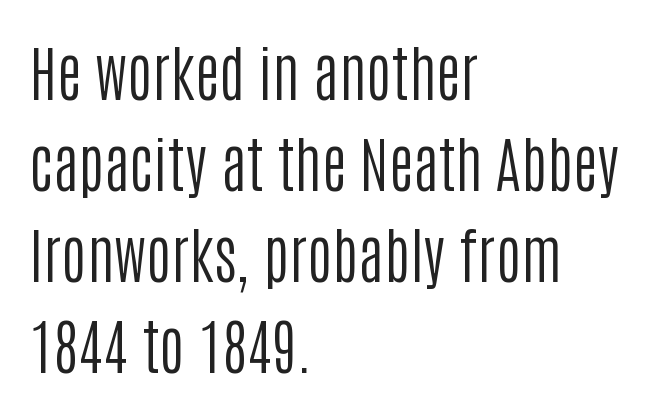
{"serif": "no", "italic": "no", "bold": "no", "weight": "regular", "width": "condensed", "stroke_contrast": "low", "x_height": "large", "monospaced": "no", "underline": "no", "align": "left", "line_spacing": "normal", "line_spacing_ratio": 1.49, "letter_spacing": "normal", "letter_spacing_em": 0.0, "glyph_px": 61}
